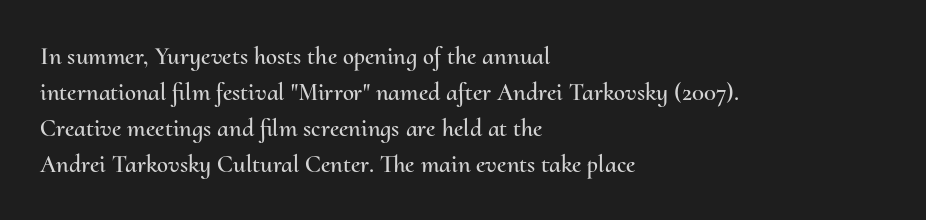
The image shows 25 px text type, upright; set left-aligned, normal line spacing (1.44x), normal letter spacing, not underlined.
